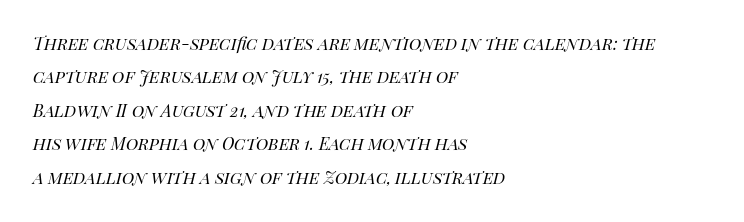
The typeface has the unassuming heft of standard copy or less. The setting favours the left margin, as ordinary paragraphs usually do. If you measured baseline to baseline, you'd find a middling distance. These lines keep a tight, regular rhythm from letter to letter.
